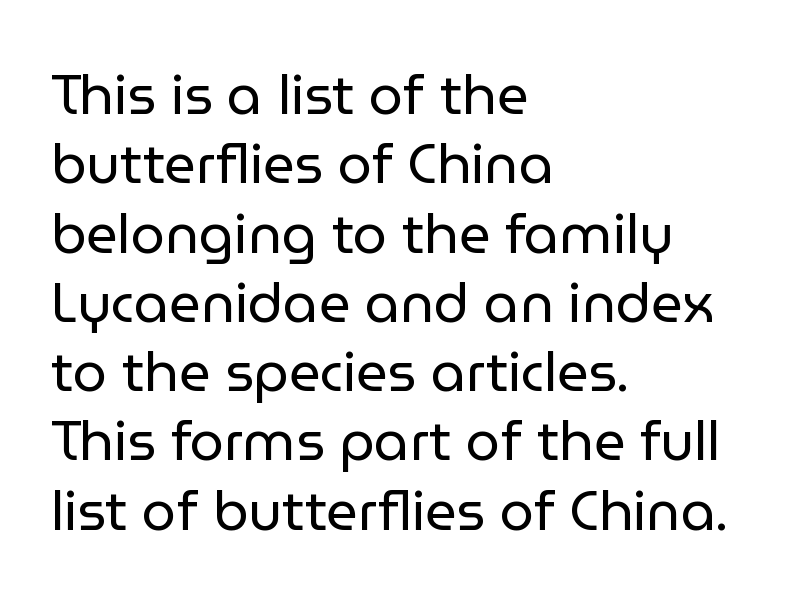
Q: Is the text bold? A: No.
Q: Is the text italic (slanted)? A: No, it is upright.
Q: Is the typeface a serif or a sans-serif typeface? A: Sans-serif.
Q: Is the text underlined? A: No.
Q: How is the paragraph aligned? A: Left-aligned.
Q: Is the spacing between letters normal or unusually wide? A: Normal.
Q: Is the spacing between lines tight, normal or loose? A: Normal.
Q: Width (condensed, normal, or wide)? A: Normal.
Q: Stroke contrast? A: Low.
Q: x-height? A: Medium.
Q: Monospaced? A: No.
